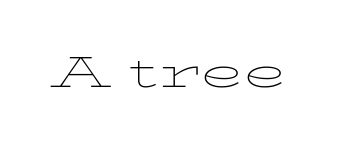
{"serif": "yes", "italic": "no", "bold": "no", "weight": "thin", "width": "wide", "stroke_contrast": "low", "x_height": "medium", "monospaced": "no", "underline": "no", "letter_spacing": "normal", "letter_spacing_em": 0.0, "glyph_px": 44}
